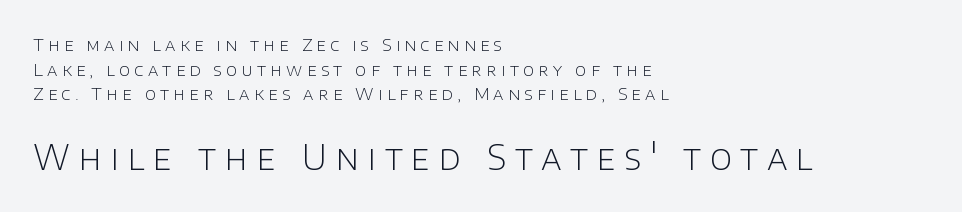
Q: Is the text bold? A: No.
Q: Is the text italic (slanted)? A: No, it is upright.
Q: Is the typeface a serif or a sans-serif typeface? A: Sans-serif.
Q: Is the text underlined? A: No.
Q: How is the paragraph aligned? A: Left-aligned.
Q: Is the spacing between letters normal or unusually wide? A: Unusually wide.
Q: Is the spacing between lines tight, normal or loose? A: Normal.
Q: Which block of text is set in a larger size, the first (top) or the second (bottom)? A: The second (bottom) one.
Q: Width (condensed, normal, or wide)? A: Normal.
Q: Stroke contrast? A: Low.
Q: x-height? A: Large.
Q: Monospaced? A: No.
